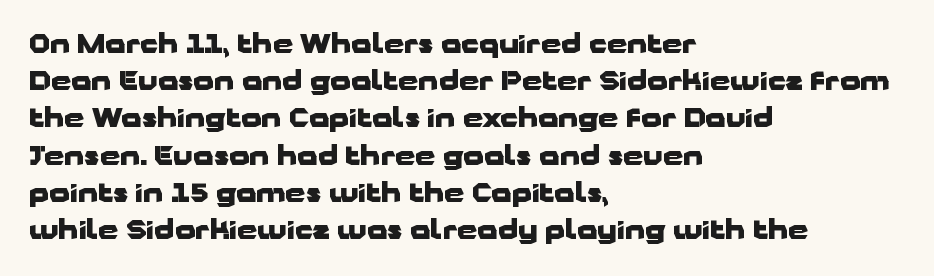
{"italic": "no", "bold": "yes", "underline": "no", "align": "left", "line_spacing": "normal", "line_spacing_ratio": 1.43, "letter_spacing": "normal", "letter_spacing_em": 0.0, "glyph_px": 26}
